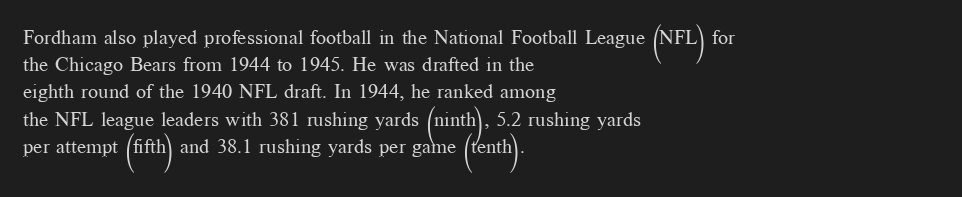
Q: Is the text bold? A: No.
Q: Is the text italic (slanted)? A: No, it is upright.
Q: Is the text underlined? A: No.
Q: How is the paragraph aligned? A: Left-aligned.
Q: Is the spacing between letters normal or unusually wide? A: Normal.
Q: Is the spacing between lines tight, normal or loose? A: Normal.
